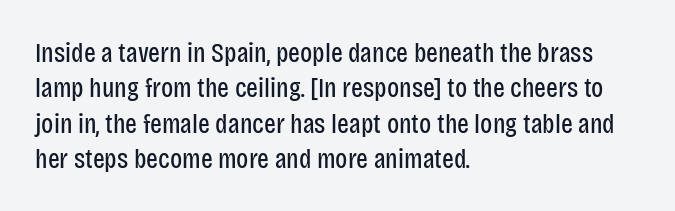
Q: Is the text bold? A: No.
Q: Is the text italic (slanted)? A: No, it is upright.
Q: Is the typeface a serif or a sans-serif typeface? A: Sans-serif.
Q: Is the text underlined? A: No.
Q: How is the paragraph aligned? A: Left-aligned.
Q: Is the spacing between letters normal or unusually wide? A: Normal.
Q: Is the spacing between lines tight, normal or loose? A: Normal.
Q: Width (condensed, normal, or wide)? A: Condensed.
Q: Stroke contrast? A: Low.
Q: x-height? A: Large.
Q: Monospaced? A: No.
